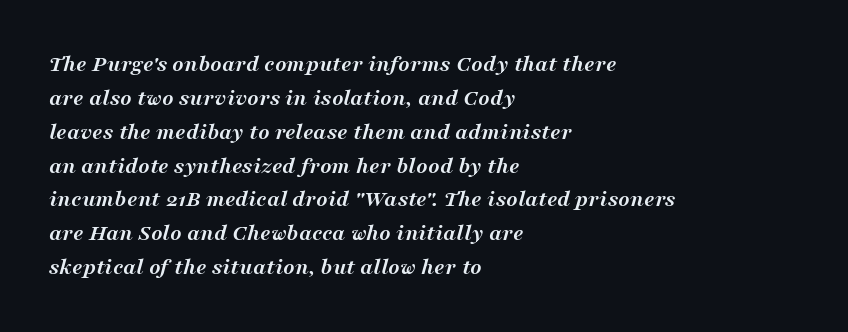
Q: Is the text bold? A: Yes.
Q: Is the text italic (slanted)? A: Yes, it leans right by about 16 degrees.
Q: Is the text underlined? A: No.
Q: How is the paragraph aligned? A: Left-aligned.
Q: Is the spacing between letters normal or unusually wide? A: Normal.
Q: Is the spacing between lines tight, normal or loose? A: Normal.
